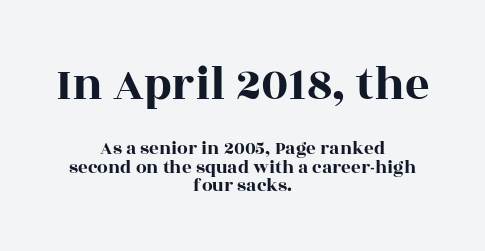
The image shows 48 px wide serif type, upright; set centered, tight line spacing (0.96x), normal letter spacing, not underlined; the first (top) block is 2.53x larger; a large x-height.
